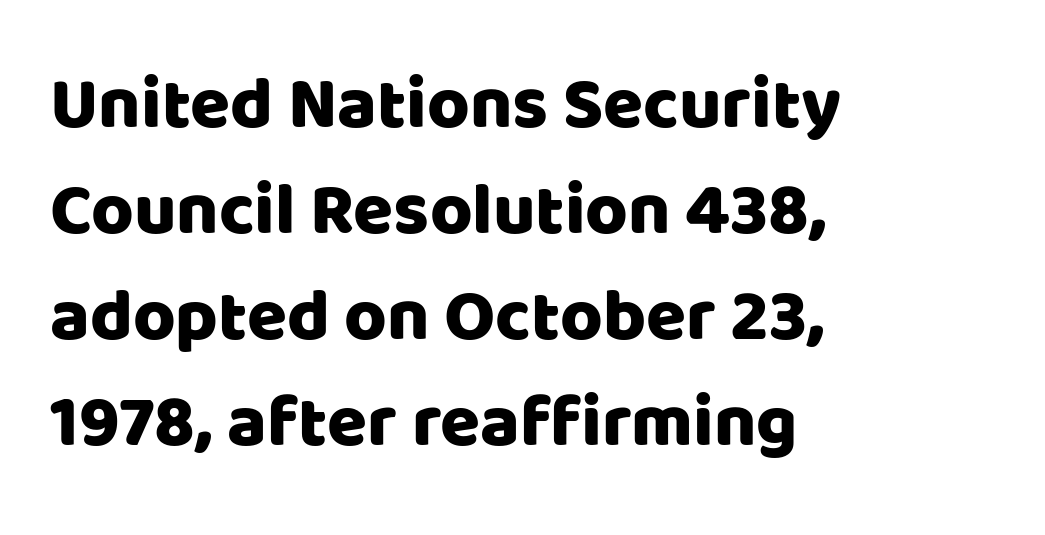
The image shows 73 px sans-serif type, upright; set left-aligned, normal line spacing (1.45x), normal letter spacing, not underlined; low stroke contrast and a large x-height.
